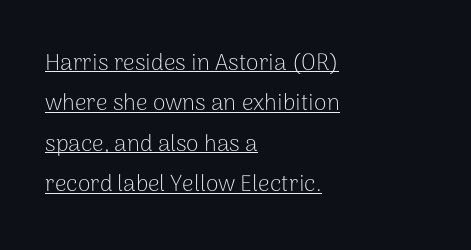
{"italic": "no", "bold": "no", "underline": "yes", "align": "left", "line_spacing_ratio": 1.76, "letter_spacing": "normal", "letter_spacing_em": 0.0, "glyph_px": 23}
